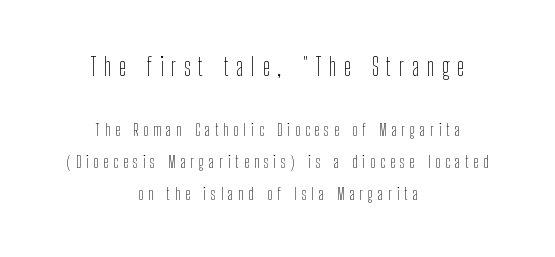
Q: Is the text bold? A: No.
Q: Is the text italic (slanted)? A: No, it is upright.
Q: Is the text underlined? A: No.
Q: How is the paragraph aligned? A: Centered.
Q: Is the spacing between letters normal or unusually wide? A: Unusually wide.
Q: Is the spacing between lines tight, normal or loose? A: Loose.
Q: Which block of text is set in a larger size, the first (top) or the second (bottom)? A: The first (top) one.
